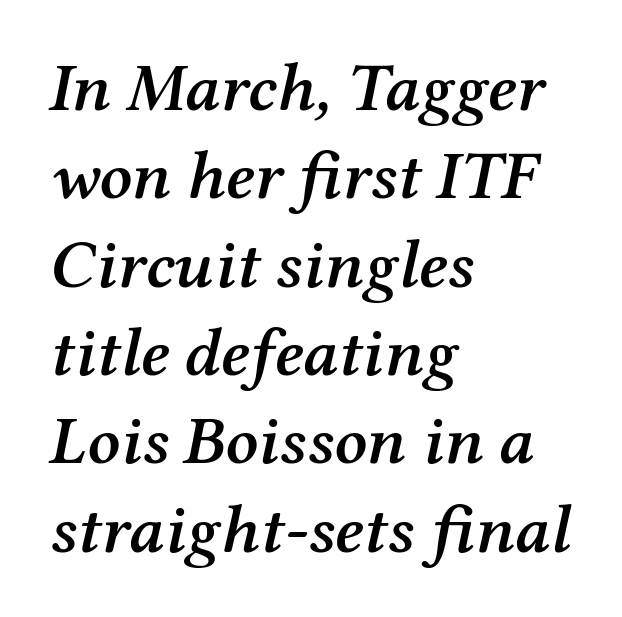
Q: Is the text bold? A: Semi-bold.
Q: Is the text italic (slanted)? A: Yes, it leans right by about 12 degrees.
Q: Is the typeface a serif or a sans-serif typeface? A: Serif.
Q: Is the text underlined? A: No.
Q: How is the paragraph aligned? A: Left-aligned.
Q: Is the spacing between letters normal or unusually wide? A: Normal.
Q: Is the spacing between lines tight, normal or loose? A: Normal.
Q: Width (condensed, normal, or wide)? A: Normal.
Q: Stroke contrast? A: Medium.
Q: x-height? A: Medium.
Q: Monospaced? A: No.
